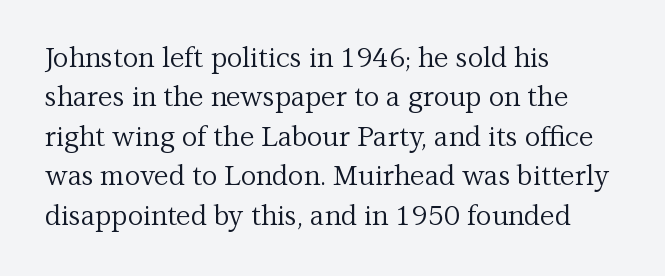
The image shows 27 px text type, upright; set left-aligned, normal line spacing (1.46x), normal letter spacing, not underlined.
